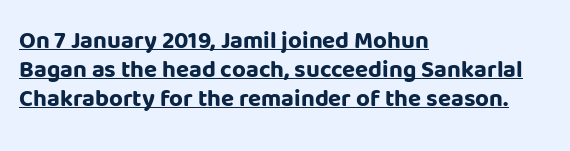
Q: Is the text bold? A: Yes.
Q: Is the text italic (slanted)? A: No, it is upright.
Q: Is the text underlined? A: Yes.
Q: How is the paragraph aligned? A: Left-aligned.
Q: Is the spacing between letters normal or unusually wide? A: Normal.
